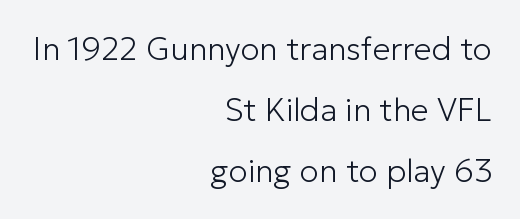
{"serif": "no", "italic": "no", "bold": "no", "weight": "light", "width": "normal", "stroke_contrast": "low", "x_height": "medium", "monospaced": "no", "underline": "no", "align": "right", "line_spacing": "loose", "line_spacing_ratio": 1.9, "letter_spacing": "normal", "letter_spacing_em": 0.0, "glyph_px": 32}
